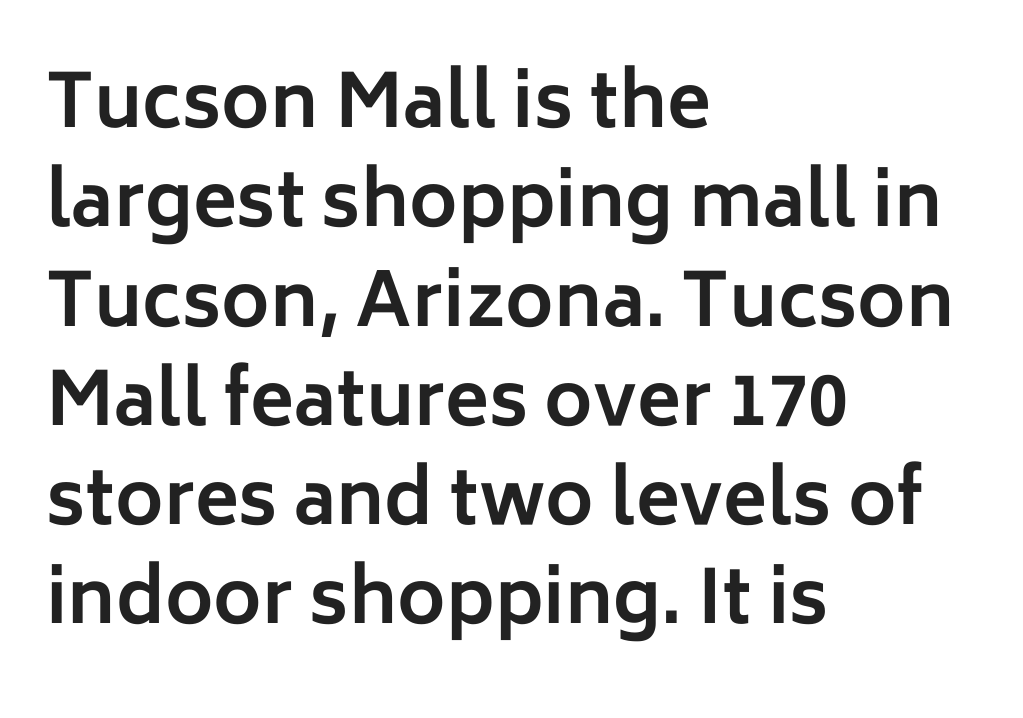
Check under the words: just untouched page. The letters advance in unequal steps, a hallmark of proportional type. Notice how the stems are strictly vertical — no italics here. Glyph-to-glyph distance matches everyday printed text.
